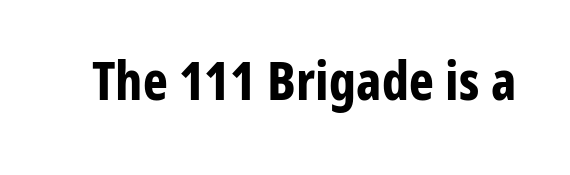
Q: Is the text bold? A: Yes.
Q: Is the text italic (slanted)? A: No, it is upright.
Q: Is the typeface a serif or a sans-serif typeface? A: Sans-serif.
Q: Is the text underlined? A: No.
Q: Is the spacing between letters normal or unusually wide? A: Normal.
Q: Width (condensed, normal, or wide)? A: Condensed.
Q: Stroke contrast? A: Low.
Q: x-height? A: Medium.
Q: Monospaced? A: No.
